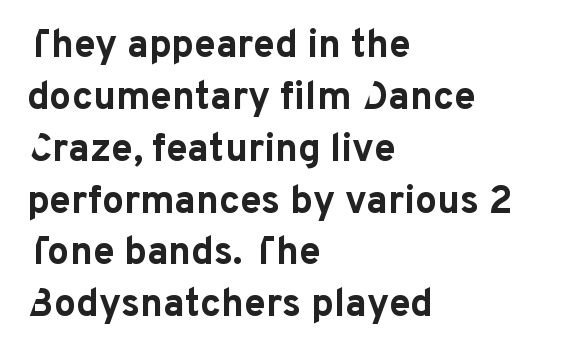
The image shows 39 px bold sans-serif type, upright; set left-aligned, normal line spacing (1.33x), normal letter spacing, not underlined; low stroke contrast and a medium x-height.
